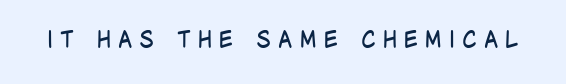
{"italic": "no", "bold": "no", "underline": "no", "letter_spacing": "wide", "letter_spacing_em": 0.31, "glyph_px": 23}
